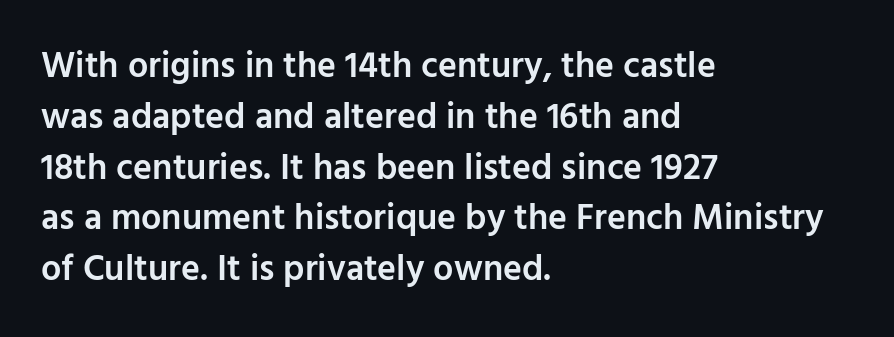
Q: Is the text bold? A: Semi-bold.
Q: Is the text italic (slanted)? A: No, it is upright.
Q: Is the typeface a serif or a sans-serif typeface? A: Sans-serif.
Q: Is the text underlined? A: No.
Q: How is the paragraph aligned? A: Left-aligned.
Q: Is the spacing between letters normal or unusually wide? A: Normal.
Q: Is the spacing between lines tight, normal or loose? A: Normal.
Q: Width (condensed, normal, or wide)? A: Normal.
Q: Stroke contrast? A: Low.
Q: x-height? A: Medium.
Q: Monospaced? A: No.
